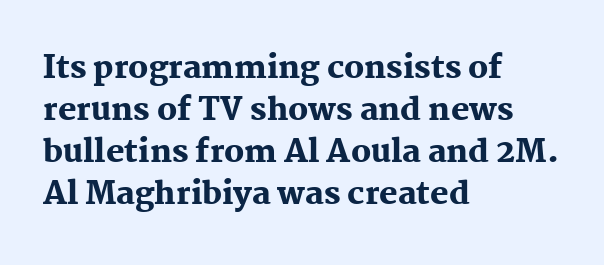
One glance says typical: line gaps are just what's usual. Clear beneath every line of the passage. Every character sits straight up, as roman type does. Tracking here is standard; glyphs follow each other at the usual distance. Unlike a clean sans, this face finishes its strokes with serifs.
